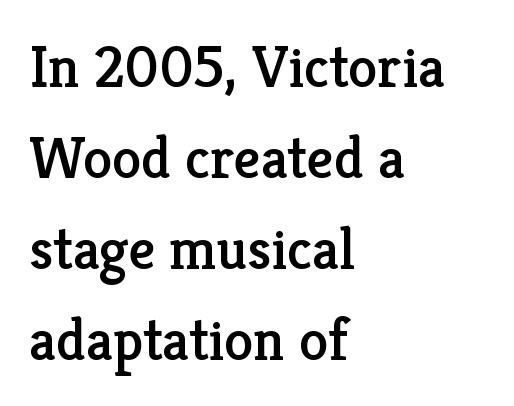
Q: Is the text italic (slanted)? A: No, it is upright.
Q: Is the typeface a serif or a sans-serif typeface? A: Serif.
Q: Is the text underlined? A: No.
Q: How is the paragraph aligned? A: Left-aligned.
Q: Is the spacing between letters normal or unusually wide? A: Normal.
Q: Is the spacing between lines tight, normal or loose? A: Normal.
Q: Width (condensed, normal, or wide)? A: Normal.
Q: Stroke contrast? A: Low.
Q: x-height? A: Medium.
Q: Monospaced? A: No.
